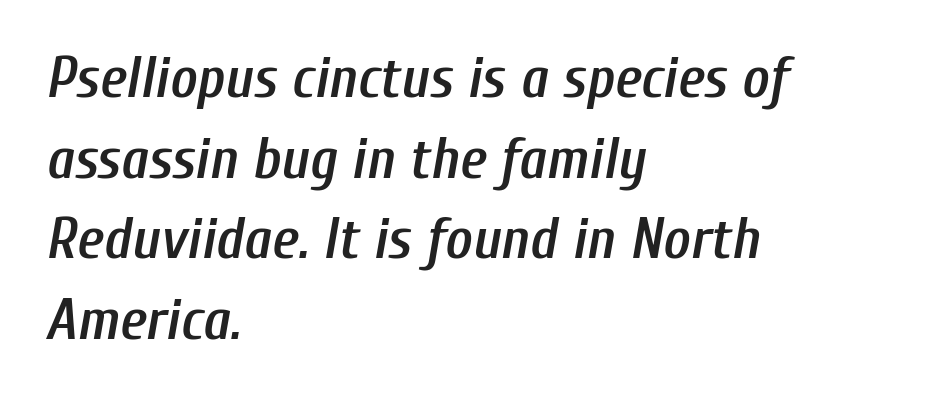
Q: Is the text bold? A: Semi-bold.
Q: Is the text italic (slanted)? A: Yes, it leans right by about 10 degrees.
Q: Is the text underlined? A: No.
Q: How is the paragraph aligned? A: Left-aligned.
Q: Is the spacing between letters normal or unusually wide? A: Normal.
Q: Is the spacing between lines tight, normal or loose? A: Normal.
Q: Width (condensed, normal, or wide)? A: Condensed.
Q: Stroke contrast? A: Low.
Q: x-height? A: Medium.
Q: Monospaced? A: No.
